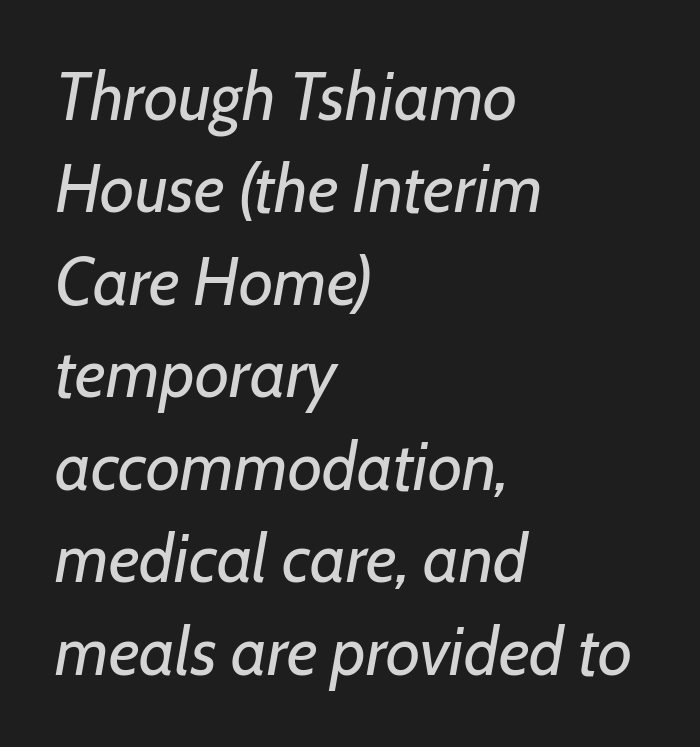
Reading down the block, your eye returns to a fixed left position each line. Interline gaps are of average width in this sample. Looks like regular typesetting: each glyph gets only the width it needs. An italicized treatment has been applied to the whole sample. The weight tops out at a normal text grade.
